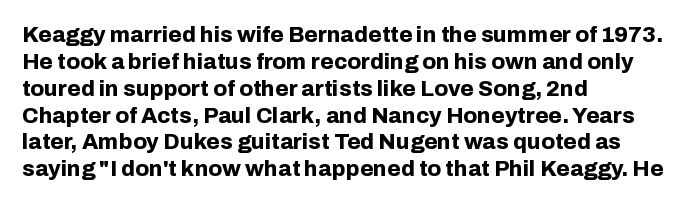
The image shows 22 px bold type, upright; set left-aligned, line spacing 1.22x, normal letter spacing, not underlined.
